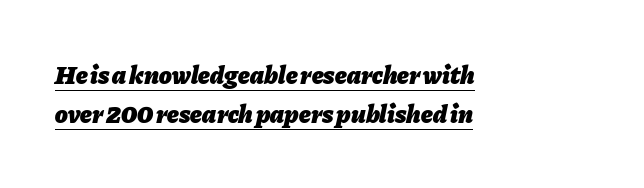
Caption: multi-line text, flush left, ragged right. Characters follow at the spacing the type designer built in. Looks like someone drew a line under every word here. Whoever set this chose a conventional vertical rhythm. The letters are slanted; this is an italic face.
